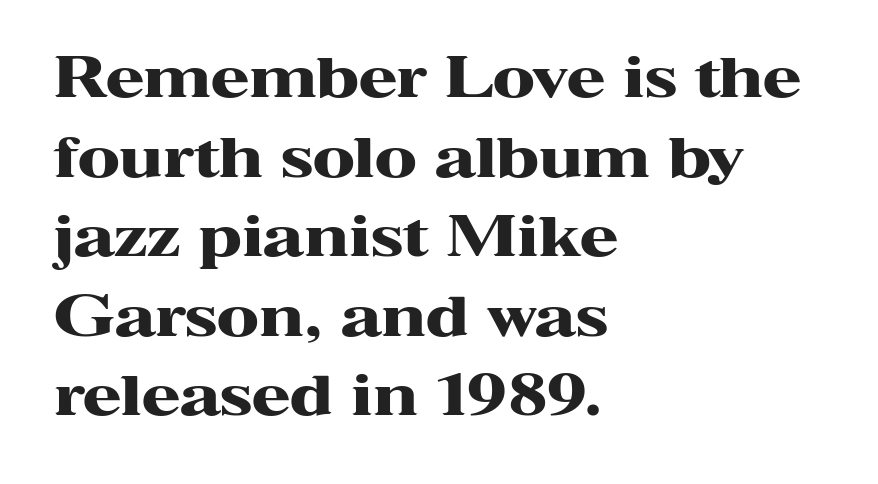
{"serif": "yes", "italic": "no", "bold": "yes", "weight": "heavy", "width": "wide", "stroke_contrast": "high", "x_height": "medium", "monospaced": "no", "underline": "no", "align": "left", "line_spacing": "normal", "line_spacing_ratio": 1.42, "letter_spacing": "normal", "letter_spacing_em": 0.0, "glyph_px": 56}
